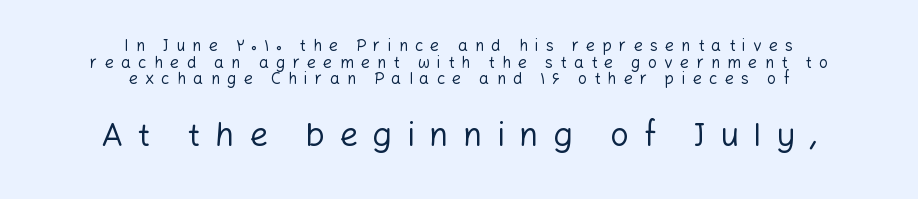
Q: Is the text bold? A: No.
Q: Is the text italic (slanted)? A: No, it is upright.
Q: Is the typeface a serif or a sans-serif typeface? A: Sans-serif.
Q: Is the text underlined? A: No.
Q: How is the paragraph aligned? A: Centered.
Q: Is the spacing between letters normal or unusually wide? A: Unusually wide.
Q: Is the spacing between lines tight, normal or loose? A: Tight.
Q: Which block of text is set in a larger size, the first (top) or the second (bottom)? A: The second (bottom) one.
Q: Width (condensed, normal, or wide)? A: Normal.
Q: Stroke contrast? A: Low.
Q: x-height? A: Medium.
Q: Monospaced? A: No.
